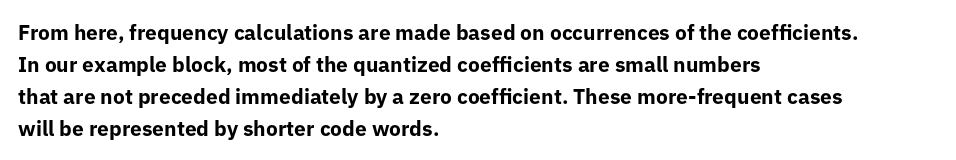
The type sits square on the baseline with zero lean. Summary of weight: heavy, a full bold. Interline gaps are of average width in this sample. The type is set solid horizontally, with unmodified tracking. Underline: absent.
